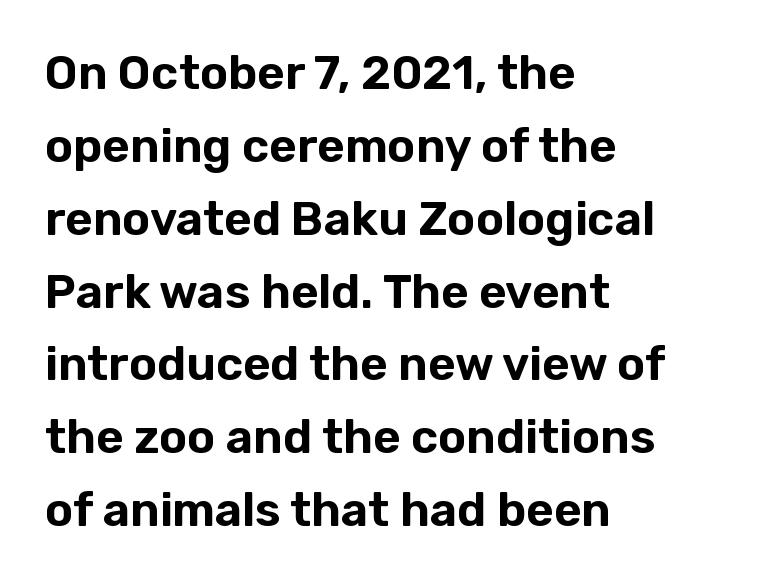
Nobody touched the tracking dial on this one. This rendering features lettering with no underline. Is the block centered? No — it sits flush against the left margin. Quick note: interline space is typical.
